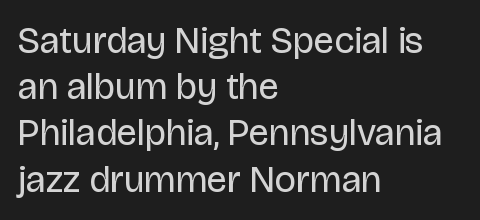
{"serif": "no", "italic": "no", "bold": "no", "weight": "regular", "width": "normal", "stroke_contrast": "low", "x_height": "large", "monospaced": "no", "underline": "no", "align": "left", "line_spacing": "normal", "line_spacing_ratio": 1.25, "letter_spacing": "normal", "letter_spacing_em": 0.0, "glyph_px": 37}
